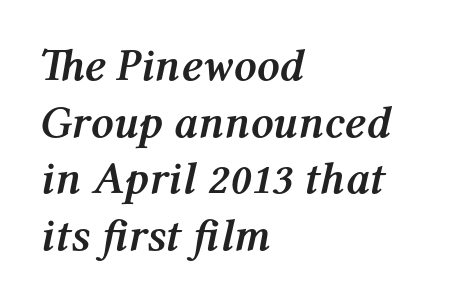
{"italic": "yes", "lean": "right", "slant_degrees": 12, "bold": "yes", "weight": "semibold", "width": "normal", "stroke_contrast": "medium", "x_height": "medium", "monospaced": "no", "underline": "no", "align": "left", "line_spacing": "normal", "line_spacing_ratio": 1.26, "letter_spacing": "normal", "letter_spacing_em": 0.0, "glyph_px": 45}
